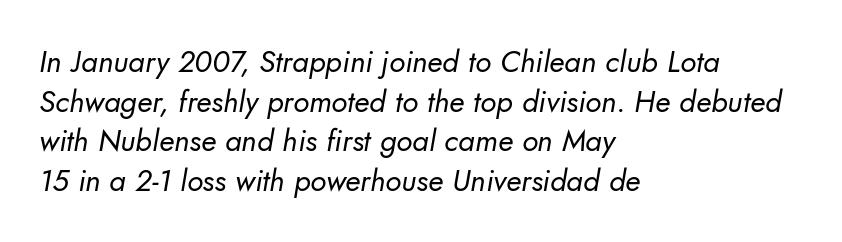
Q: Is the text bold? A: No.
Q: Is the typeface a serif or a sans-serif typeface? A: Sans-serif.
Q: Is the text underlined? A: No.
Q: How is the paragraph aligned? A: Left-aligned.
Q: Is the spacing between letters normal or unusually wide? A: Normal.
Q: Is the spacing between lines tight, normal or loose? A: Normal.
Q: Width (condensed, normal, or wide)? A: Normal.
Q: Stroke contrast? A: Low.
Q: x-height? A: Small.
Q: Monospaced? A: No.
